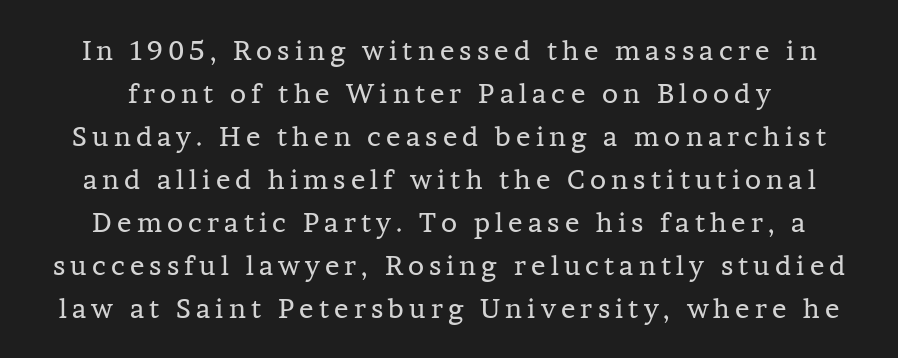
The image shows 27 px text type, upright; set normal line spacing (1.59x), not underlined.
